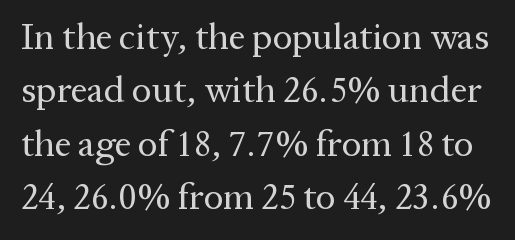
Q: Is the text bold? A: No.
Q: Is the text italic (slanted)? A: No, it is upright.
Q: Is the typeface a serif or a sans-serif typeface? A: Serif.
Q: Is the text underlined? A: No.
Q: Is the spacing between letters normal or unusually wide? A: Normal.
Q: Is the spacing between lines tight, normal or loose? A: Normal.
Q: Width (condensed, normal, or wide)? A: Normal.
Q: Stroke contrast? A: Medium.
Q: x-height? A: Medium.
Q: Monospaced? A: No.
